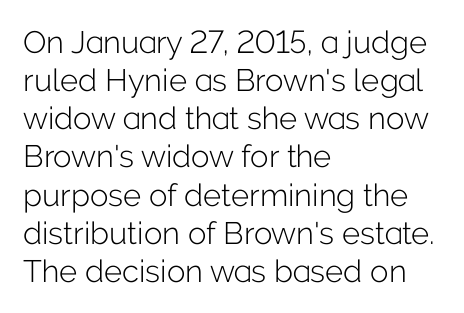
The image shows 31 px light sans-serif type, upright; set left-aligned, line spacing 1.23x, normal letter spacing, not underlined; low stroke contrast and a medium x-height.
